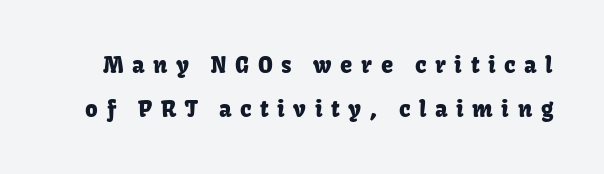
Anything drawn beneath the words? Only blank space. Loose tracking; the words dissolve into strings of separated letters. Quick note: not italic, upright. Interline gaps are noticeably wide in this sample.
